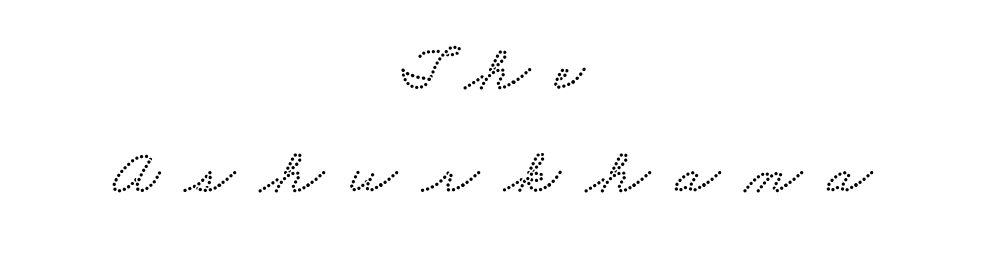
Q: Is the text underlined? A: No.
Q: How is the paragraph aligned? A: Centered.
Q: Is the spacing between letters normal or unusually wide? A: Unusually wide.
Q: Is the spacing between lines tight, normal or loose? A: Normal.
Q: Width (condensed, normal, or wide)? A: Wide.
Q: Stroke contrast? A: Low.
Q: x-height? A: Small.
Q: Monospaced? A: No.
